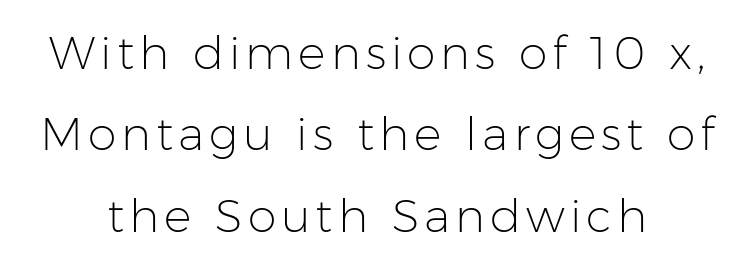
The image shows 46 px light sans-serif type, upright; set centered, line spacing 1.77x, not underlined; low stroke contrast and a medium x-height.
